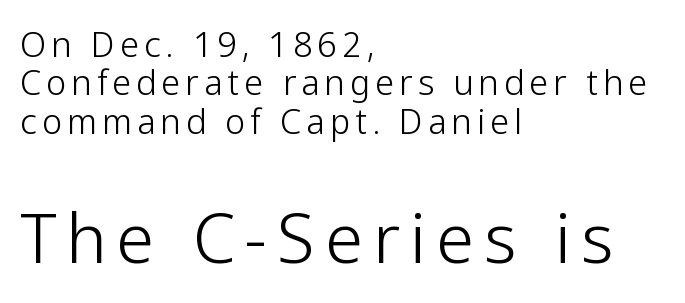
{"serif": "no", "italic": "no", "bold": "no", "weight": "light", "width": "normal", "stroke_contrast": "low", "x_height": "medium", "monospaced": "no", "underline": "no", "align": "left", "line_spacing": "tight", "line_spacing_ratio": 1.13, "larger_block": "second", "size_ratio": 2.0, "glyph_px": 68}
